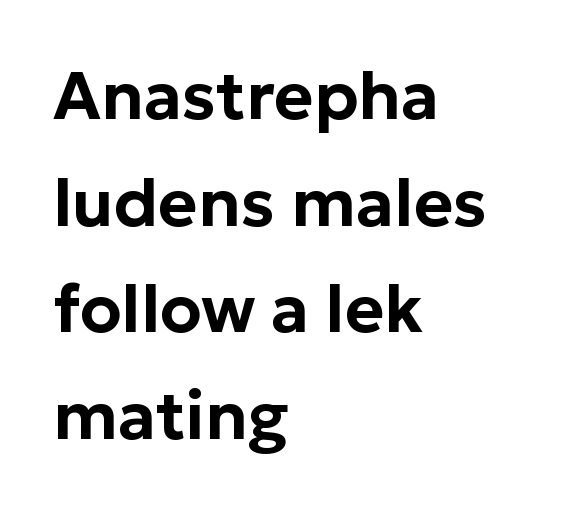
The image shows 67 px sans-serif type, upright; set left-aligned, normal line spacing (1.59x), normal letter spacing, not underlined; low stroke contrast and a medium x-height.
